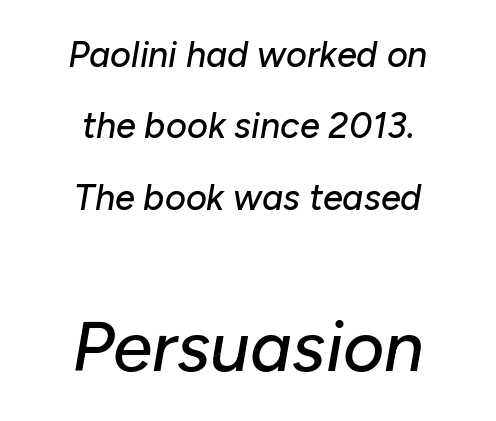
The image shows 71 px text type, italic (leaning right); set centered, loose line spacing (1.98x), normal letter spacing, not underlined; the second (bottom) block is 1.97x larger; low stroke contrast and a medium x-height.
